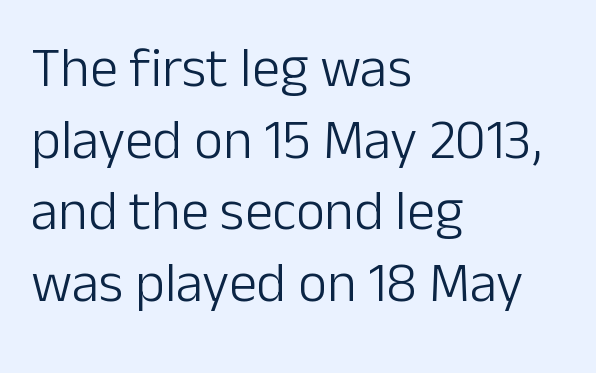
Q: Is the text bold? A: No.
Q: Is the text italic (slanted)? A: No, it is upright.
Q: Is the typeface a serif or a sans-serif typeface? A: Sans-serif.
Q: Is the text underlined? A: No.
Q: How is the paragraph aligned? A: Left-aligned.
Q: Is the spacing between letters normal or unusually wide? A: Normal.
Q: Is the spacing between lines tight, normal or loose? A: Normal.
Q: Width (condensed, normal, or wide)? A: Normal.
Q: Stroke contrast? A: Low.
Q: x-height? A: Medium.
Q: Monospaced? A: No.
